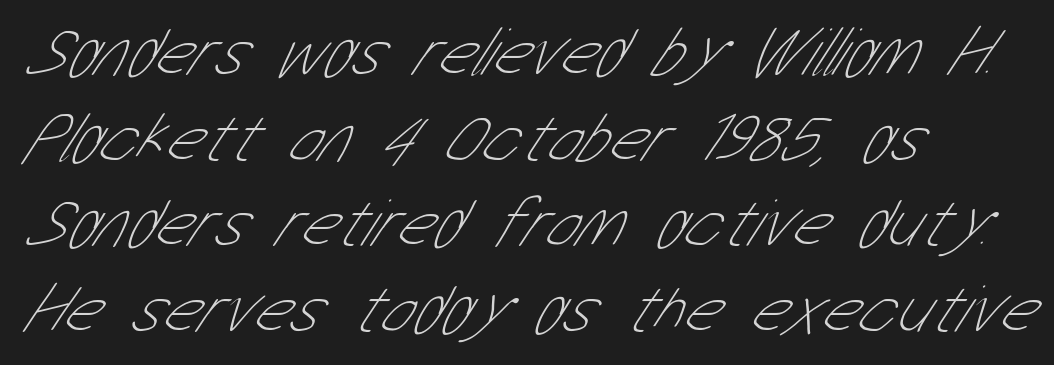
The image shows 69 px thin, condensed sans-serif type; set left-aligned, line spacing 1.24x, normal letter spacing, not underlined; low stroke contrast and a medium x-height.
